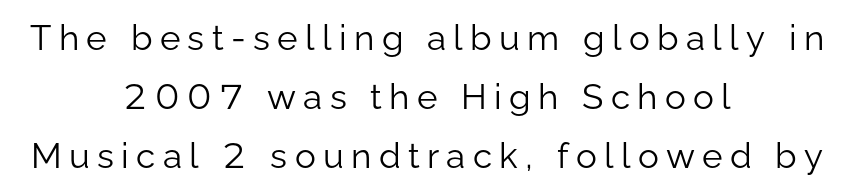
The image shows 35 px light sans-serif type, upright; set centered, normal line spacing (1.68x), unusually wide letter spacing (+0.21 em), not underlined; low stroke contrast and a medium x-height.
